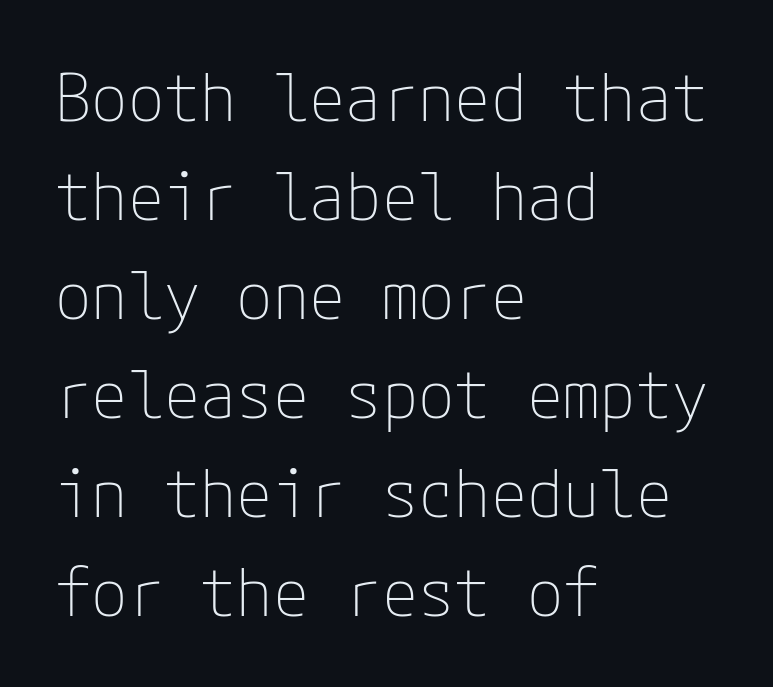
Underline: absent. Is the stroke heavy? The answer is a plain regular-or-lighter. Vertically, the passage feels balanced, rows spaced as you'd expect. Note: no serifs on the glyphs.
